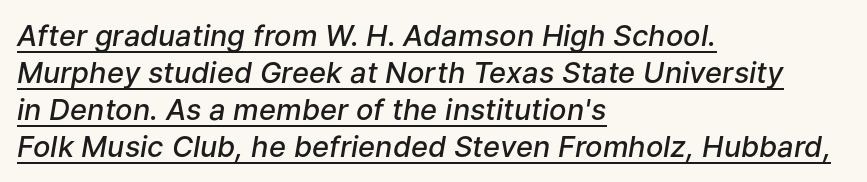
The image shows 29 px semibold type, italic (leaning right); set left-aligned, normal line spacing (1.28x), normal letter spacing, underlined; low stroke contrast and a medium x-height.
